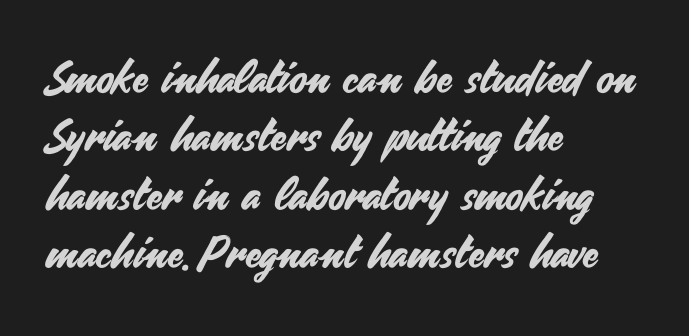
Q: Is the text italic (slanted)? A: Yes.
Q: Is the typeface a serif or a sans-serif typeface? A: Sans-serif.
Q: Is the text underlined? A: No.
Q: How is the paragraph aligned? A: Left-aligned.
Q: Is the spacing between letters normal or unusually wide? A: Normal.
Q: Is the spacing between lines tight, normal or loose? A: Normal.
Q: Width (condensed, normal, or wide)? A: Normal.
Q: Stroke contrast? A: Medium.
Q: x-height? A: Small.
Q: Monospaced? A: No.
